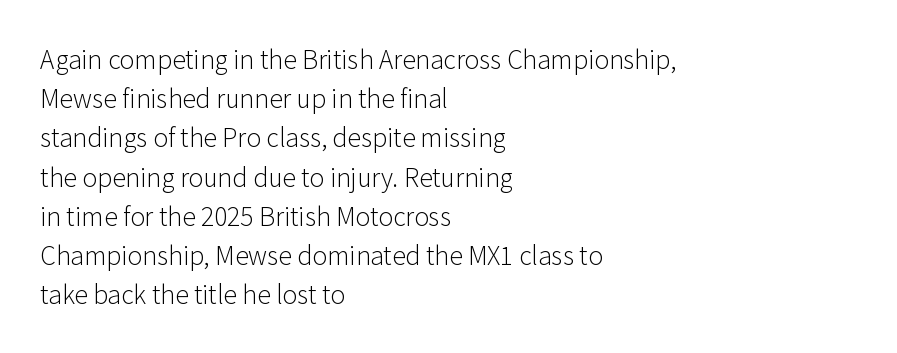
Q: Is the text bold? A: No.
Q: Is the text italic (slanted)? A: No, it is upright.
Q: Is the text underlined? A: No.
Q: How is the paragraph aligned? A: Left-aligned.
Q: Is the spacing between letters normal or unusually wide? A: Normal.
Q: Is the spacing between lines tight, normal or loose? A: Normal.
